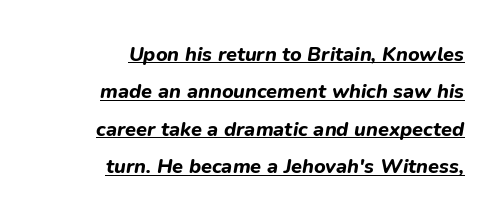
Q: Is the text bold? A: Yes.
Q: Is the text italic (slanted)? A: Yes, it leans right by about 9 degrees.
Q: Is the text underlined? A: Yes.
Q: How is the paragraph aligned? A: Right-aligned.
Q: Is the spacing between letters normal or unusually wide? A: Normal.
